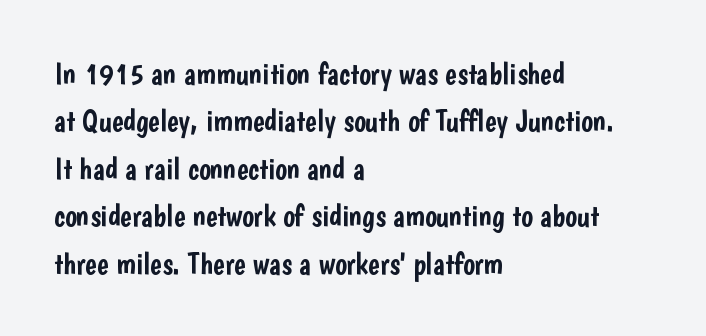
The image shows 31 px condensed sans-serif type, upright; set left-aligned, normal line spacing (1.53x), normal letter spacing, not underlined; low stroke contrast and a medium x-height.
